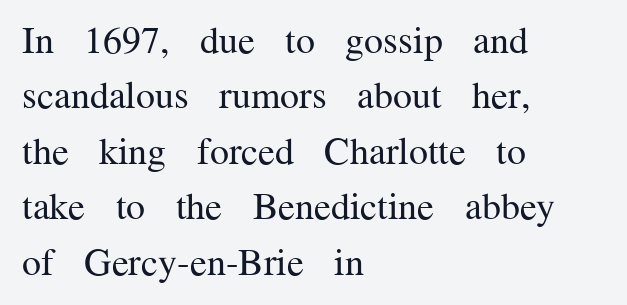
{"serif": "yes", "italic": "no", "bold": "no", "weight": "regular", "width": "normal", "stroke_contrast": "medium", "x_height": "medium", "monospaced": "no", "underline": "no", "align": "left", "line_spacing": "normal", "line_spacing_ratio": 1.46, "letter_spacing": "normal", "letter_spacing_em": 0.0, "glyph_px": 38}
